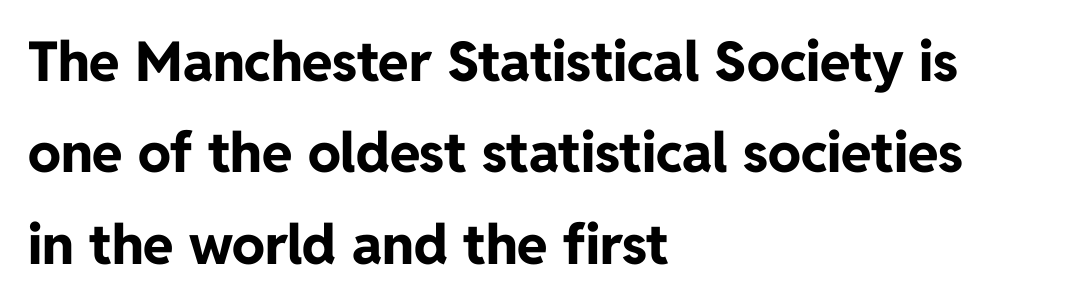
The compositor pushed each line to the left boundary. Nobody touched the tracking dial on this one. Whoever set this chose a conventional vertical rhythm. I'd call this a sans setting — the letters go barefoot. Rule under the text: the space is simply empty. Character widths vary here, with narrow letters taking less room than wide ones.
